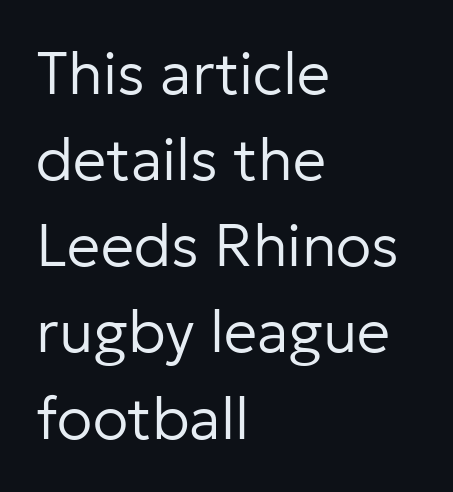
The image shows 59 px regular-weight sans-serif type, upright; set left-aligned, normal line spacing (1.46x), normal letter spacing, not underlined; low stroke contrast and a medium x-height.
